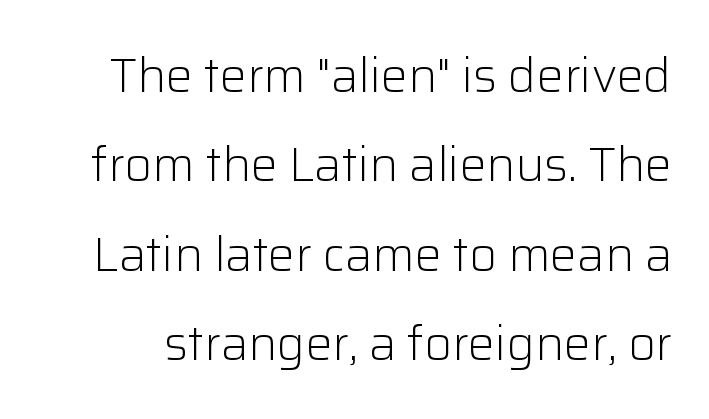
The passage shown is typeset with a sans-serif family. Think of a printed novel: that variable character pitch is what you see here. The horizontal fit of the characters is conventional and even. The glyphs are unaccompanied by any horizontal stroke below them.
